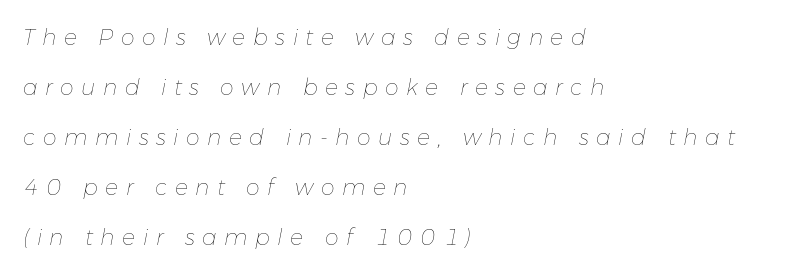
{"italic": "yes", "lean": "right", "slant_degrees": 11, "bold": "no", "underline": "no", "align": "left", "line_spacing": "loose", "line_spacing_ratio": 2.27, "letter_spacing": "wide", "letter_spacing_em": 0.34, "glyph_px": 22}
